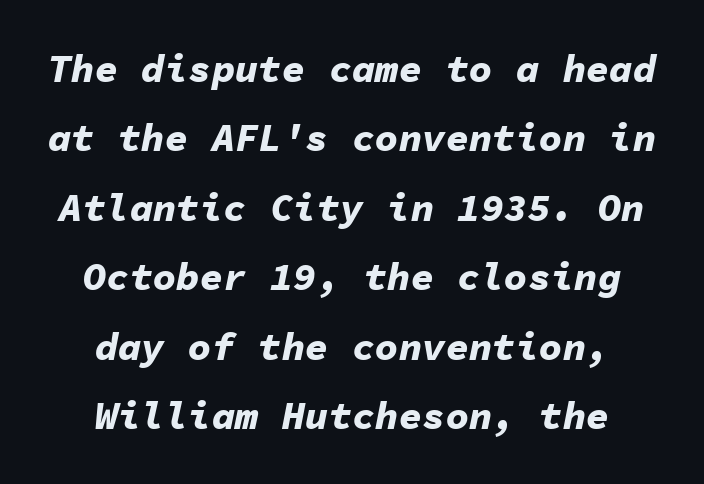
{"italic": "yes", "lean": "right", "slant_degrees": 11, "bold": "yes", "weight": "bold", "width": "normal", "stroke_contrast": "low", "x_height": "medium", "monospaced": "yes", "underline": "no", "align": "center", "line_spacing_ratio": 1.78, "letter_spacing": "normal", "letter_spacing_em": 0.0, "glyph_px": 39}
